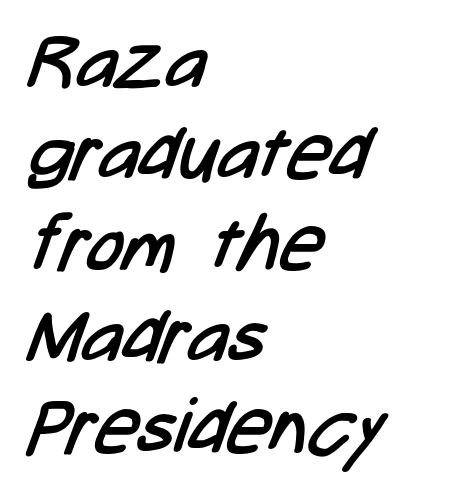
{"serif": "no", "bold": "no", "weight": "regular", "width": "condensed", "stroke_contrast": "low", "x_height": "medium", "monospaced": "no", "underline": "no", "align": "left", "line_spacing_ratio": 1.2, "letter_spacing": "normal", "letter_spacing_em": 0.0, "glyph_px": 76}
